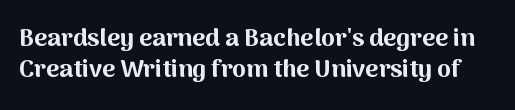
Every character sits straight up, as roman type does. Honestly, the letter spacing is just normal — you wouldn't notice it. Glance below the letters and you will spot only blank space. The rendering uses a bold face; every stroke is thick and dark.
